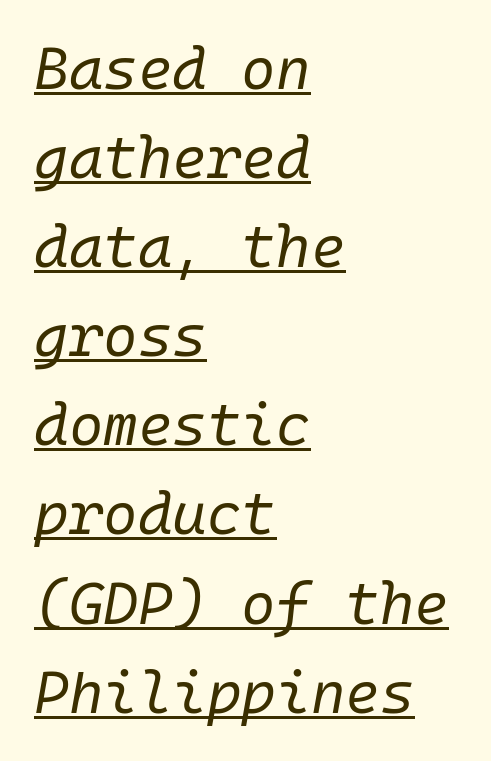
The rendering anchors every line to the left-hand side. The letterforms sit shoulder to shoulder at normal distance. The leading is moderate, giving the passage an even texture. The specimen includes a rule beneath the text block's lines.
